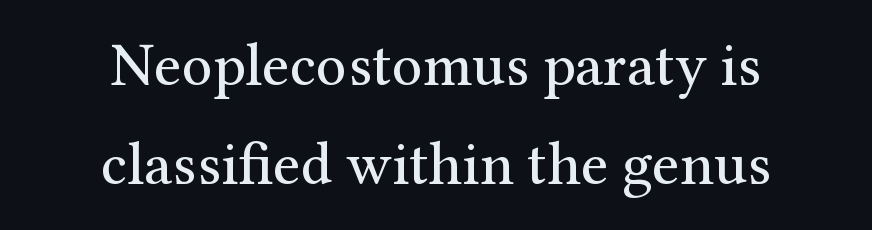
The block of text has a typical density, with ordinary space between rows. The font sits on the lighter half of the weight spectrum, regular included. Nothing unusual about the tracking: characters are spaced as the font intends. The paragraph has two soft edges and a firm central axis. You can tell from the footed stems that serif type was used. Glance below the letters and you will spot only blank space.
